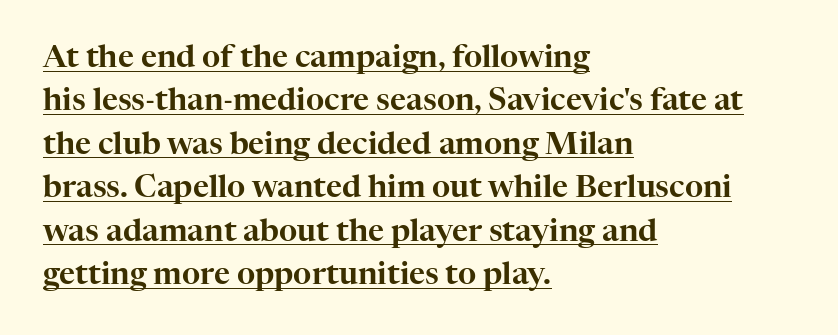
Words appear dense and cohesive because spacing is normal. Horizontal bands of white between lines are of average thickness. The designer went with a serif here, giving each stem small feet. Glance below the letters and you will spot a drawn line.
